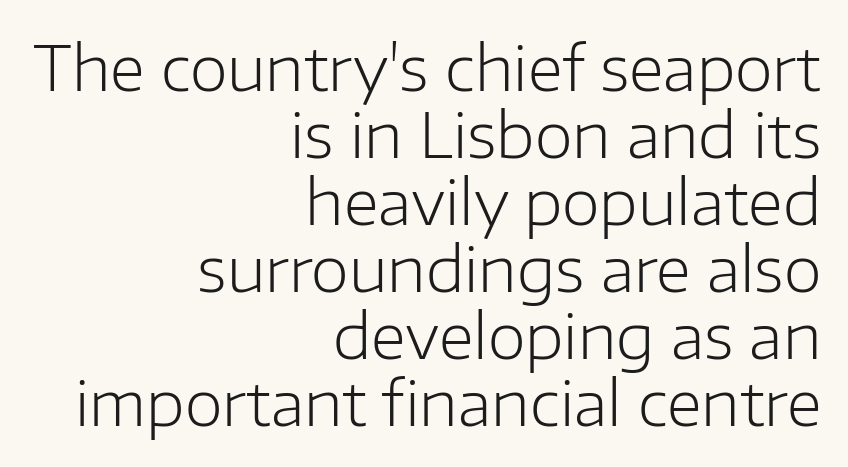
Is the letter spacing exaggerated? No — it looks like the ordinary default. Does the leading feel generous? Not at all — it's pinched. Observe the absence of serifs on each vertical stroke in this sample. Decoration check: the copy has no underline. Proportional: the letters do not fall into vertical columns. Stems and bowls with no extra thickness — not bold.
